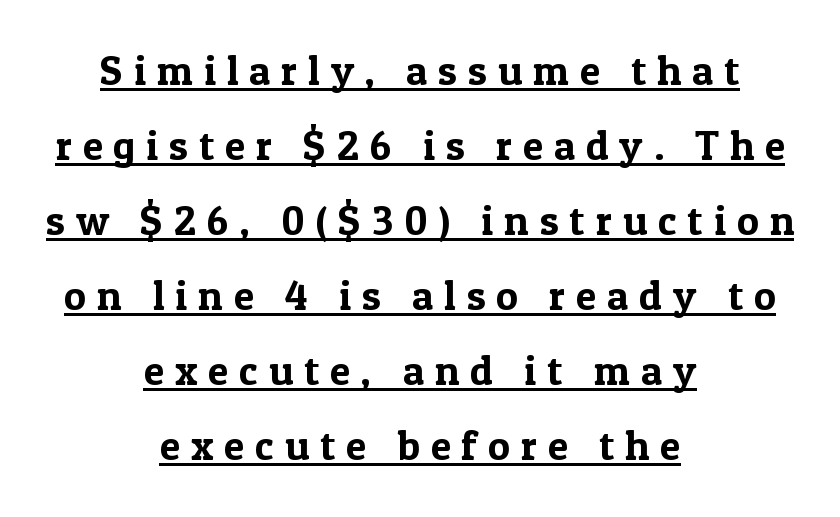
{"serif": "yes", "italic": "no", "width": "normal", "x_height": "medium", "monospaced": "no", "underline": "yes", "align": "center", "line_spacing_ratio": 1.83, "letter_spacing": "wide", "letter_spacing_em": 0.27, "glyph_px": 41}
